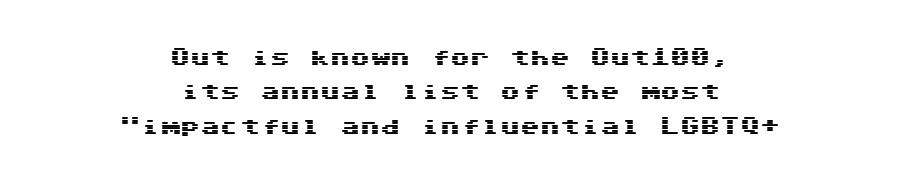
{"italic": "no", "underline": "no", "align": "center", "line_spacing_ratio": 1.72, "letter_spacing": "normal", "letter_spacing_em": 0.0, "glyph_px": 20}
